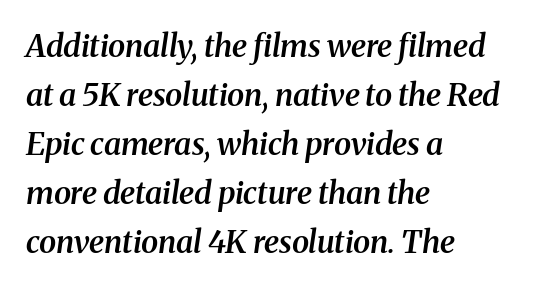
Horizontal bands of white between lines are of average thickness. The axis of the letterforms is tilted away from vertical. The words here are not underlined. In terms of letterform style, serifs are clearly present. Honestly, the letter spacing is just normal — you wouldn't notice it. Firm but not heavy-handed strokes: this text is semibold.
